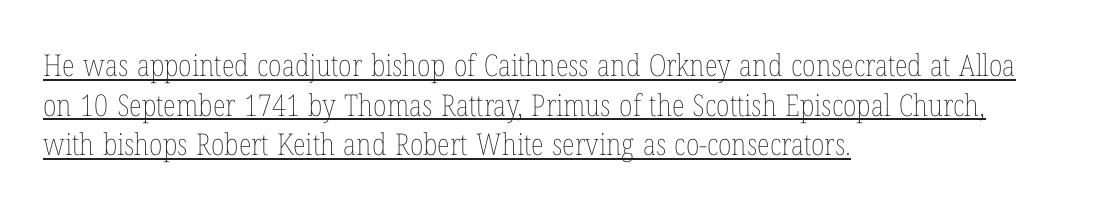
{"italic": "no", "bold": "no", "weight": "thin", "width": "condensed", "stroke_contrast": "low", "x_height": "medium", "monospaced": "no", "underline": "yes", "align": "left", "line_spacing": "normal", "line_spacing_ratio": 1.32, "letter_spacing": "normal", "letter_spacing_em": 0.0, "glyph_px": 30}
